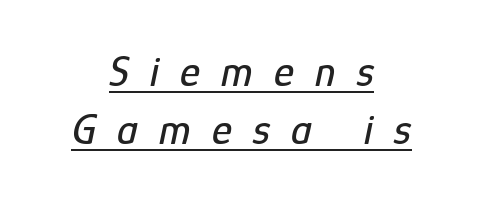
Alignment: centered. The passage shown is typed in a proportional face where columns would drift. The rendering uses a moderate line-height, typical for paragraphs. What stands out about the letter spacing? Its width — letters are far apart. The text carries the slant typical of an italic or oblique font. Compared with undecorated copy, this sample adds a rule below the words.
